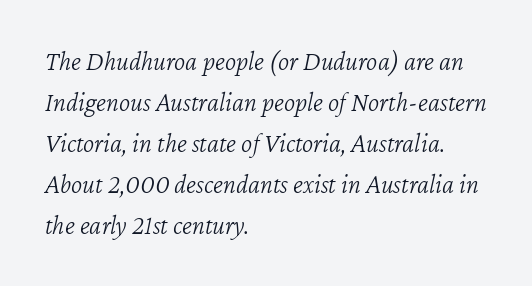
The image shows 27 px text type, italic (leaning right); set left-aligned, normal line spacing (1.52x), normal letter spacing, not underlined.
